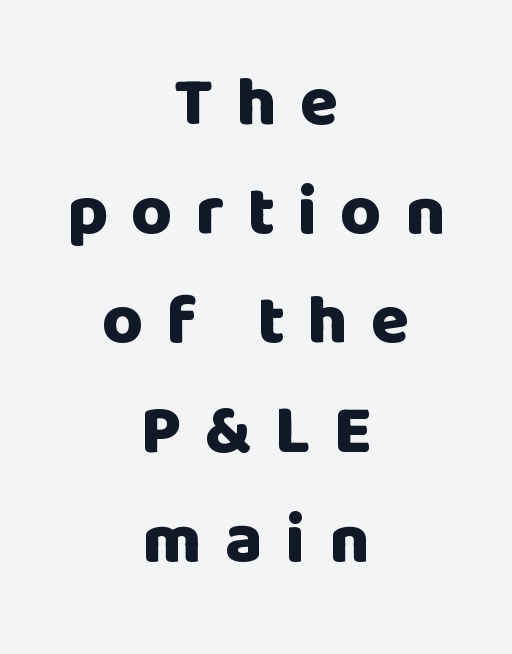
{"serif": "no", "italic": "no", "bold": "yes", "weight": "heavy", "width": "normal", "stroke_contrast": "low", "x_height": "large", "monospaced": "no", "underline": "no", "align": "center", "line_spacing": "normal", "line_spacing_ratio": 1.56, "letter_spacing": "wide", "letter_spacing_em": 0.33, "glyph_px": 70}
